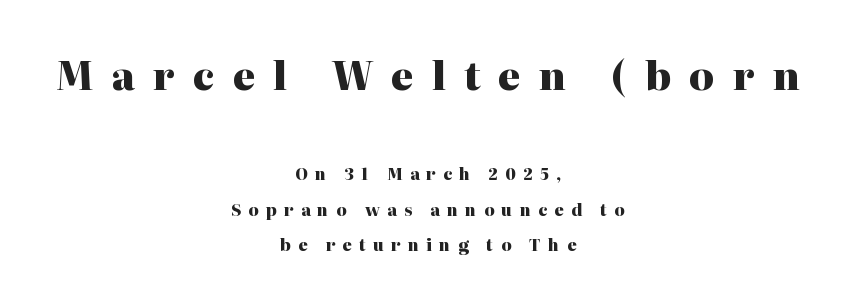
Q: Is the text bold? A: Yes.
Q: Is the text italic (slanted)? A: No, it is upright.
Q: Is the typeface a serif or a sans-serif typeface? A: Serif.
Q: Is the text underlined? A: No.
Q: How is the paragraph aligned? A: Centered.
Q: Is the spacing between letters normal or unusually wide? A: Unusually wide.
Q: Is the spacing between lines tight, normal or loose? A: Loose.
Q: Which block of text is set in a larger size, the first (top) or the second (bottom)? A: The first (top) one.
Q: Width (condensed, normal, or wide)? A: Normal.
Q: Stroke contrast? A: High.
Q: x-height? A: Medium.
Q: Monospaced? A: No.
